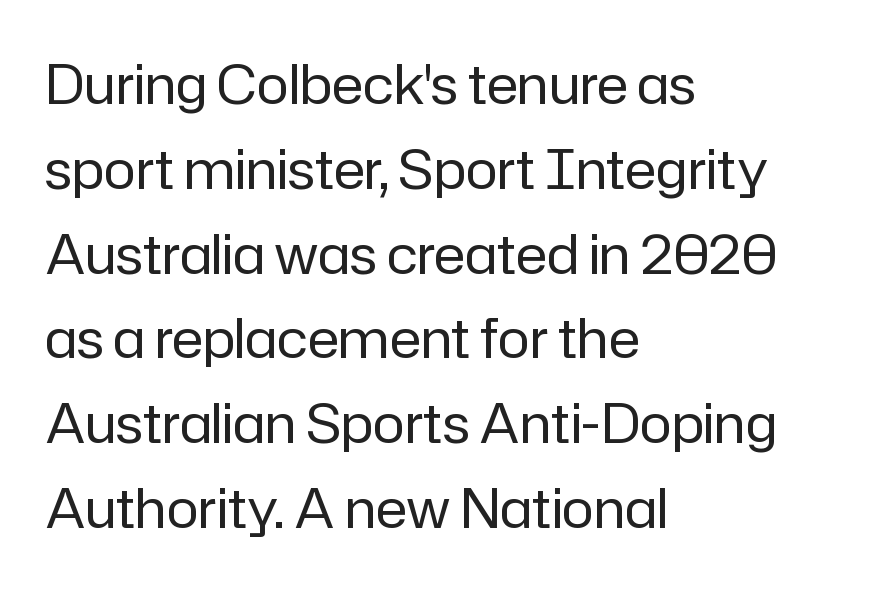
Q: Is the text bold? A: No.
Q: Is the text italic (slanted)? A: No, it is upright.
Q: Is the typeface a serif or a sans-serif typeface? A: Sans-serif.
Q: Is the text underlined? A: No.
Q: How is the paragraph aligned? A: Left-aligned.
Q: Is the spacing between letters normal or unusually wide? A: Normal.
Q: Is the spacing between lines tight, normal or loose? A: Normal.
Q: Width (condensed, normal, or wide)? A: Normal.
Q: Stroke contrast? A: Low.
Q: x-height? A: Medium.
Q: Monospaced? A: No.
